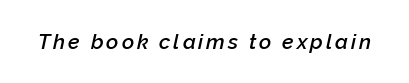
The image shows 21 px text type, italic (leaning right); set not underlined.
